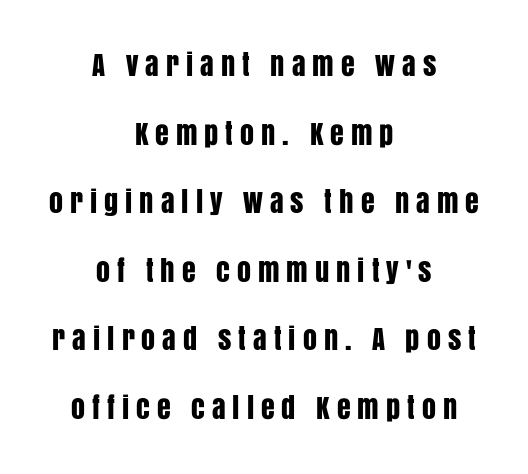
Q: Is the text italic (slanted)? A: No, it is upright.
Q: Is the typeface a serif or a sans-serif typeface? A: Sans-serif.
Q: Is the text underlined? A: No.
Q: How is the paragraph aligned? A: Centered.
Q: Is the spacing between letters normal or unusually wide? A: Unusually wide.
Q: Is the spacing between lines tight, normal or loose? A: Loose.
Q: Width (condensed, normal, or wide)? A: Condensed.
Q: Stroke contrast? A: Low.
Q: x-height? A: Large.
Q: Monospaced? A: No.
